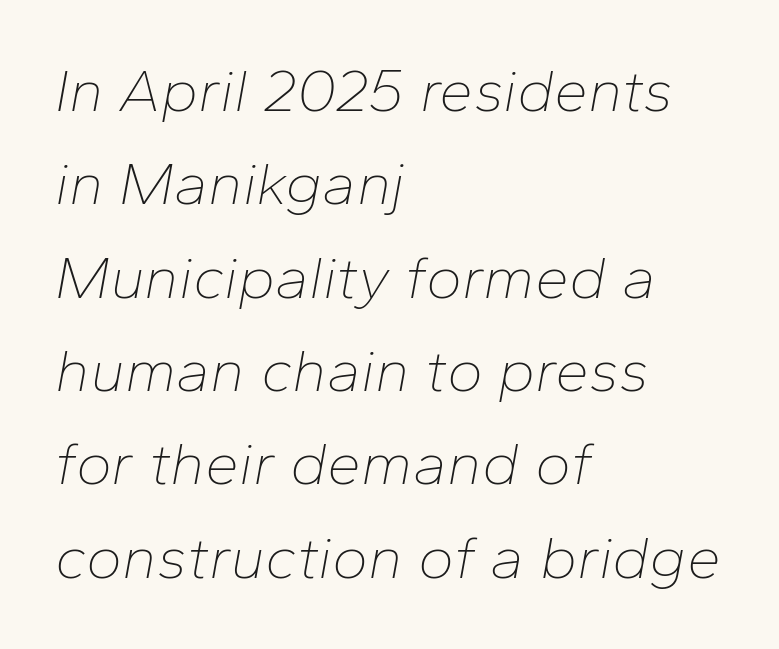
Underlining? Definitely not there. How are the letters spaced? Ordinarily, with no added tracking. The strokes are not fattened; the text isn't bold. The lines sit at an ordinary, default distance from one another.
